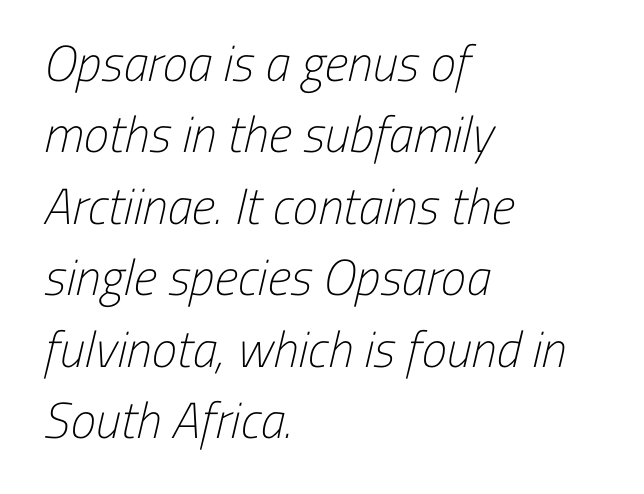
The image shows 51 px light, condensed sans-serif type; set left-aligned, normal line spacing (1.4x), normal letter spacing, not underlined; low stroke contrast and a medium x-height.
